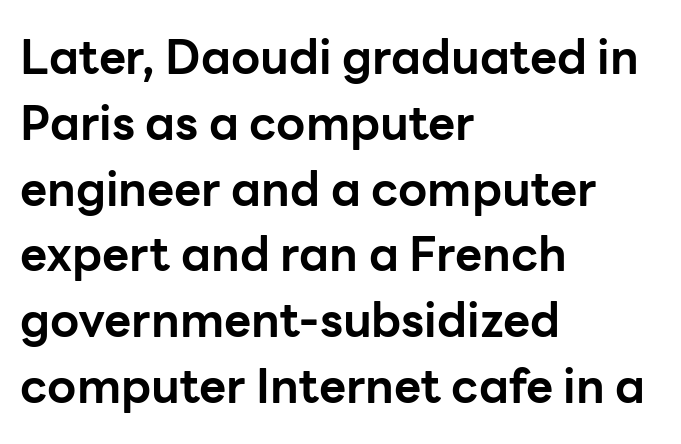
The image shows 47 px bold sans-serif type, upright; set left-aligned, normal line spacing (1.4x), normal letter spacing, not underlined; low stroke contrast and a medium x-height.
